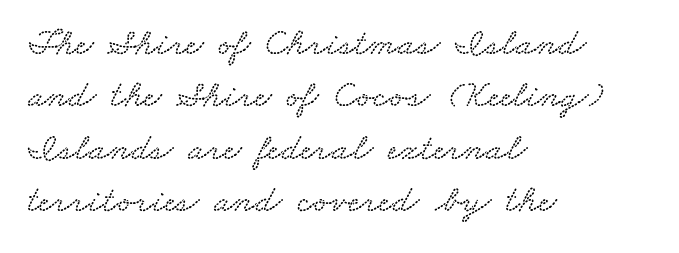
Has an underline been added? It has not. Words appear dense and cohesive because spacing is normal. A typesetter would call this leading conventional body-copy spacing. Line starts are locked; line ends wander.
